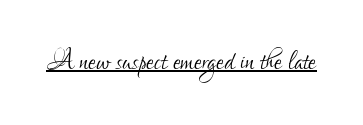
{"serif": "no", "bold": "no", "weight": "light", "width": "condensed", "stroke_contrast": "low", "x_height": "small", "monospaced": "no", "underline": "yes", "letter_spacing": "normal", "letter_spacing_em": 0.0, "glyph_px": 34}
